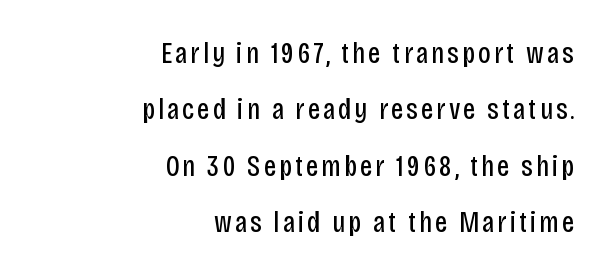
The image shows 30 px regular-weight, condensed sans-serif type, upright; set right-aligned, line spacing 1.88x, not underlined; low stroke contrast and a large x-height.
